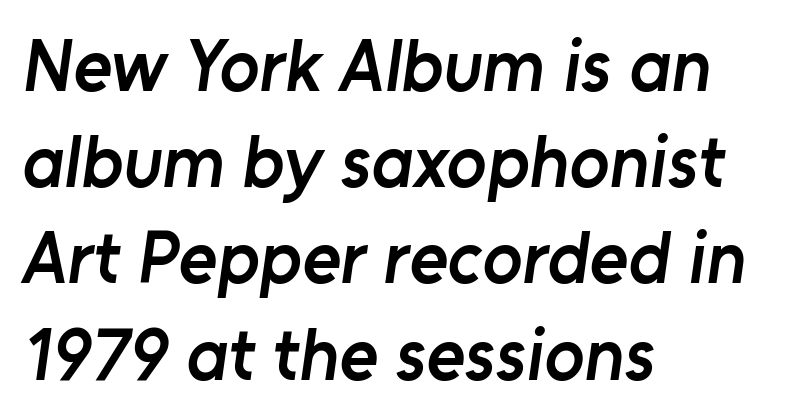
Q: Is the text bold? A: Semi-bold.
Q: Is the typeface a serif or a sans-serif typeface? A: Sans-serif.
Q: Is the text underlined? A: No.
Q: How is the paragraph aligned? A: Left-aligned.
Q: Is the spacing between letters normal or unusually wide? A: Normal.
Q: Is the spacing between lines tight, normal or loose? A: Normal.
Q: Width (condensed, normal, or wide)? A: Normal.
Q: Stroke contrast? A: Low.
Q: x-height? A: Medium.
Q: Monospaced? A: No.
